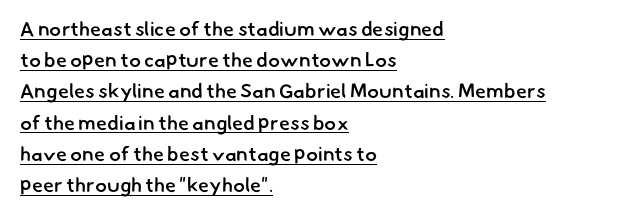
Q: Is the text bold? A: Semi-bold.
Q: Is the text underlined? A: Yes.
Q: How is the paragraph aligned? A: Left-aligned.
Q: Is the spacing between letters normal or unusually wide? A: Normal.
Q: Is the spacing between lines tight, normal or loose? A: Normal.
